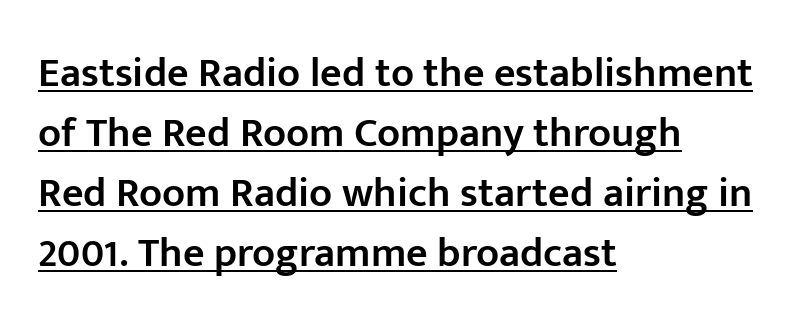
These lines are rendered in a variable-pitch font. Are there feet on the stems? There aren't — it's a sans. Tall strokes in this sample are plumb rather than angled. The face used here is a semibold: visibly heavier than regular, lighter than bold. The lines in this sample share a left origin and differ only in where they stop. This sample keeps an unexceptional amount of space between lines.
